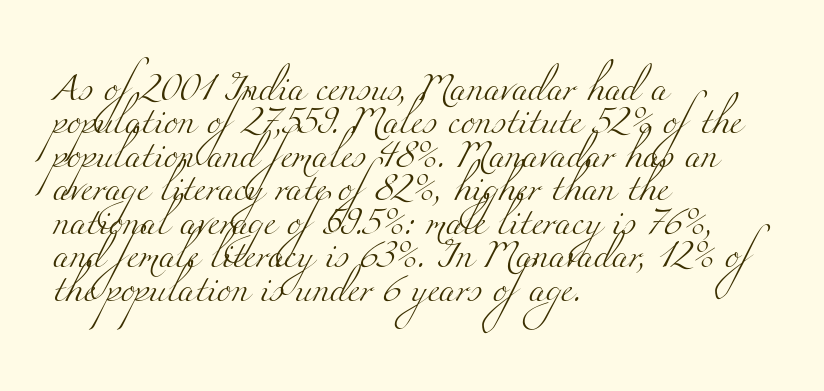
Q: Is the text bold? A: No.
Q: Is the text underlined? A: No.
Q: How is the paragraph aligned? A: Left-aligned.
Q: Is the spacing between letters normal or unusually wide? A: Normal.
